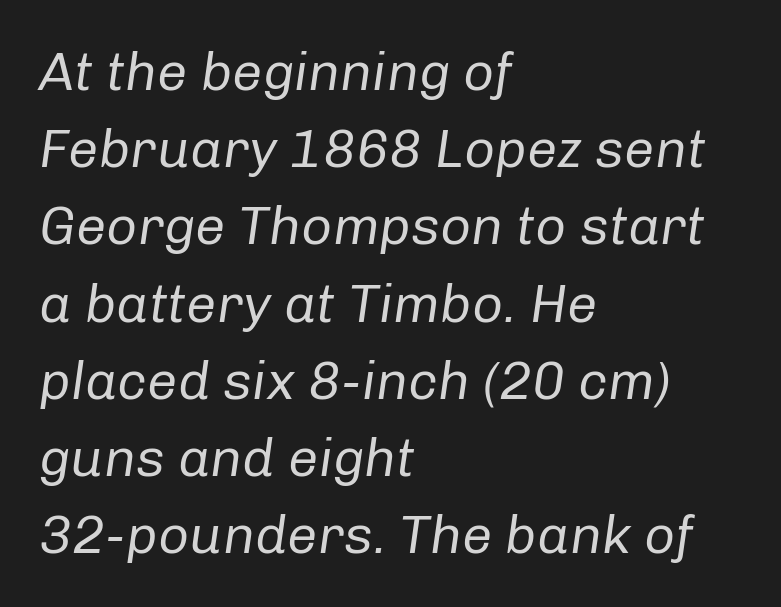
Q: Is the text bold? A: No.
Q: Is the text italic (slanted)? A: Yes, it leans right by about 8 degrees.
Q: Is the text underlined? A: No.
Q: How is the paragraph aligned? A: Left-aligned.
Q: Is the spacing between letters normal or unusually wide? A: Normal.
Q: Is the spacing between lines tight, normal or loose? A: Normal.
Q: Width (condensed, normal, or wide)? A: Normal.
Q: Stroke contrast? A: Low.
Q: x-height? A: Medium.
Q: Monospaced? A: No.
